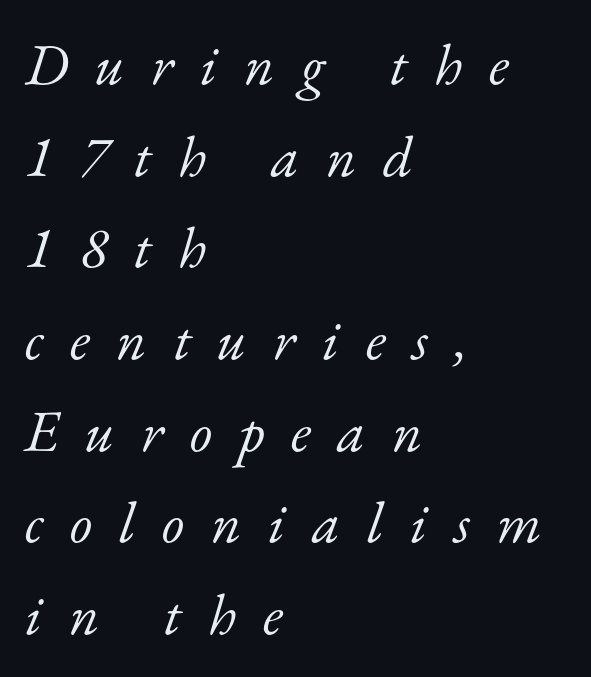
Q: Is the text bold? A: No.
Q: Is the text italic (slanted)? A: Yes, it leans right by about 17 degrees.
Q: Is the typeface a serif or a sans-serif typeface? A: Serif.
Q: Is the text underlined? A: No.
Q: How is the paragraph aligned? A: Left-aligned.
Q: Is the spacing between letters normal or unusually wide? A: Unusually wide.
Q: Is the spacing between lines tight, normal or loose? A: Normal.
Q: Width (condensed, normal, or wide)? A: Normal.
Q: Stroke contrast? A: Low.
Q: x-height? A: Small.
Q: Monospaced? A: No.
